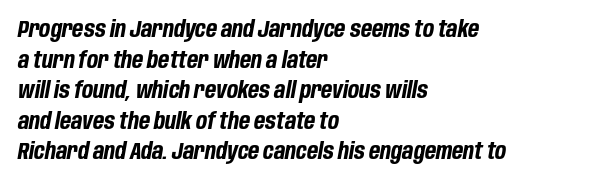
Q: Is the text bold? A: Yes.
Q: Is the text italic (slanted)? A: Yes, it leans right by about 10 degrees.
Q: Is the text underlined? A: No.
Q: How is the paragraph aligned? A: Left-aligned.
Q: Is the spacing between letters normal or unusually wide? A: Normal.
Q: Is the spacing between lines tight, normal or loose? A: Normal.
